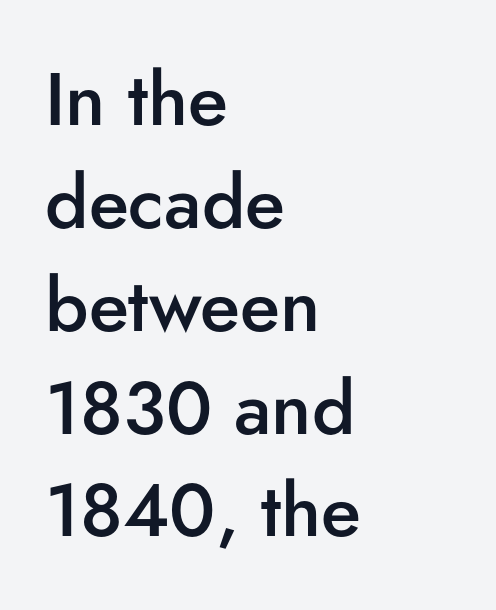
{"serif": "no", "italic": "no", "bold": "semi", "weight": "semibold", "width": "normal", "stroke_contrast": "low", "x_height": "small", "monospaced": "no", "underline": "no", "align": "left", "line_spacing": "normal", "line_spacing_ratio": 1.39, "letter_spacing": "normal", "letter_spacing_em": 0.0, "glyph_px": 74}
